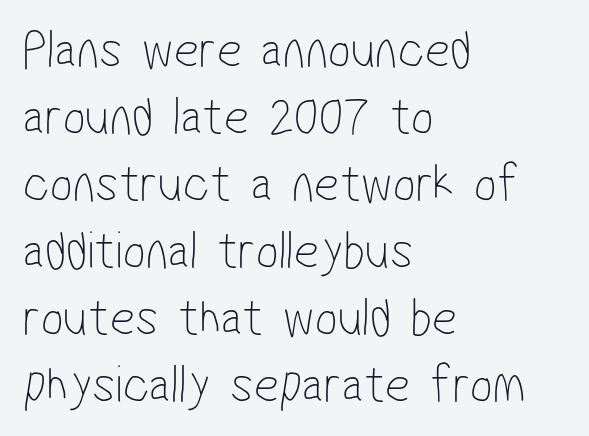
Q: Is the text bold? A: No.
Q: Is the typeface a serif or a sans-serif typeface? A: Sans-serif.
Q: Is the text underlined? A: No.
Q: How is the paragraph aligned? A: Left-aligned.
Q: Is the spacing between letters normal or unusually wide? A: Normal.
Q: Width (condensed, normal, or wide)? A: Condensed.
Q: Stroke contrast? A: Low.
Q: x-height? A: Medium.
Q: Monospaced? A: No.
